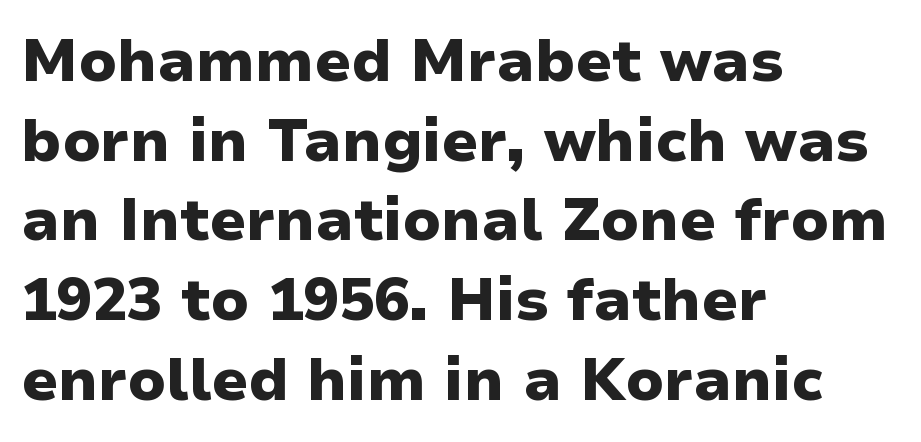
{"serif": "no", "italic": "no", "bold": "yes", "weight": "heavy", "width": "normal", "stroke_contrast": "low", "x_height": "medium", "monospaced": "no", "underline": "no", "align": "left", "line_spacing": "normal", "line_spacing_ratio": 1.35, "letter_spacing": "normal", "letter_spacing_em": 0.0, "glyph_px": 59}
